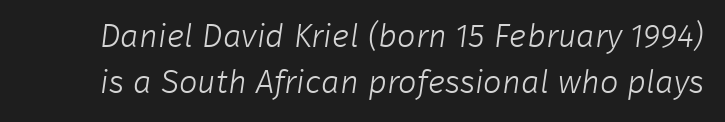
Q: Is the text bold? A: No.
Q: Is the typeface a serif or a sans-serif typeface? A: Sans-serif.
Q: Is the text underlined? A: No.
Q: Is the spacing between letters normal or unusually wide? A: Normal.
Q: Is the spacing between lines tight, normal or loose? A: Normal.
Q: Width (condensed, normal, or wide)? A: Normal.
Q: Stroke contrast? A: Low.
Q: x-height? A: Medium.
Q: Monospaced? A: No.
